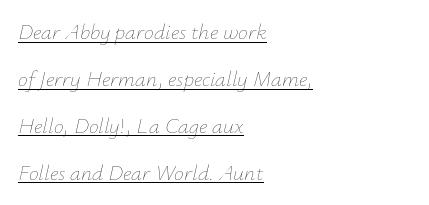
{"italic": "yes", "lean": "right", "slant_degrees": 12, "bold": "no", "underline": "yes", "align": "left", "line_spacing": "loose", "line_spacing_ratio": 2.13, "letter_spacing": "normal", "letter_spacing_em": 0.0, "glyph_px": 22}
